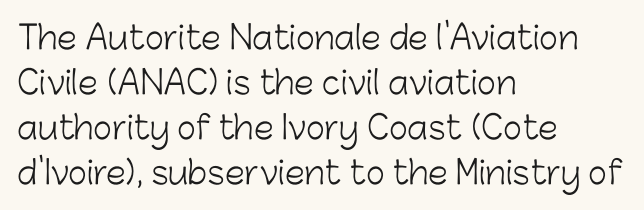
{"serif": "no", "italic": "no", "bold": "no", "weight": "light", "width": "normal", "stroke_contrast": "low", "x_height": "medium", "monospaced": "no", "underline": "no", "align": "left", "line_spacing": "normal", "line_spacing_ratio": 1.41, "letter_spacing": "normal", "letter_spacing_em": 0.0, "glyph_px": 32}
